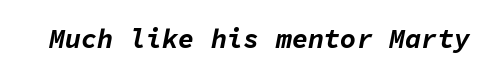
The image shows 27 px bold type, italic (leaning right); set normal letter spacing, not underlined.
